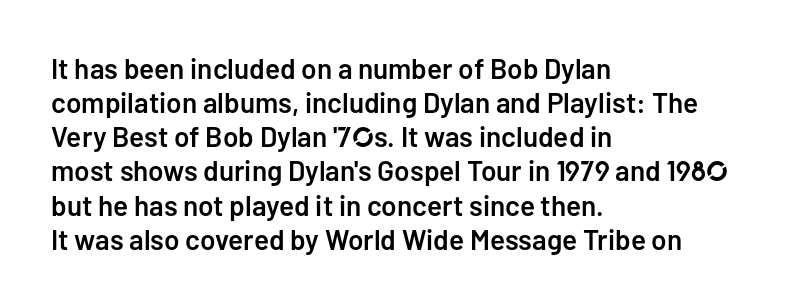
{"serif": "no", "italic": "no", "bold": "semi", "weight": "semibold", "width": "normal", "stroke_contrast": "low", "x_height": "medium", "monospaced": "no", "underline": "no", "align": "left", "line_spacing_ratio": 1.22, "letter_spacing": "normal", "letter_spacing_em": 0.0, "glyph_px": 28}
